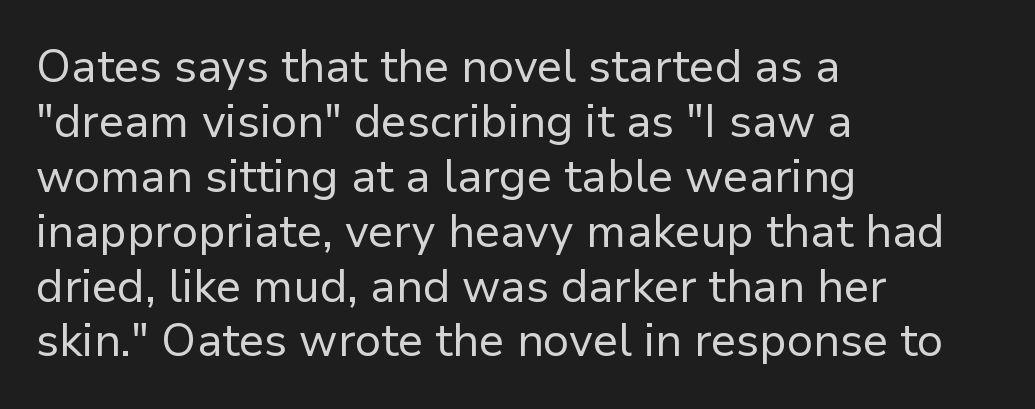
The image shows 45 px regular-weight sans-serif type, upright; set left-aligned, line spacing 1.22x, normal letter spacing, not underlined; low stroke contrast and a medium x-height.
